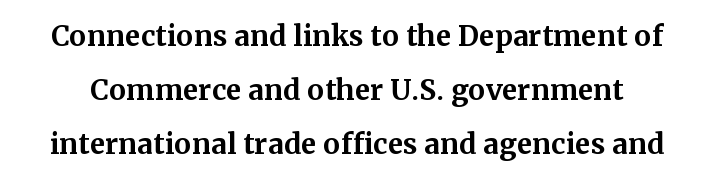
Descender tails drop into unmarked territory. Does the type have serifs? Yes, each stem ends in a small foot. The passage shown stacks its lines with a broad gap. Varying glyph widths throughout — classic text-font behaviour. Its strokes are broad and dark, the hallmark of bold type.
